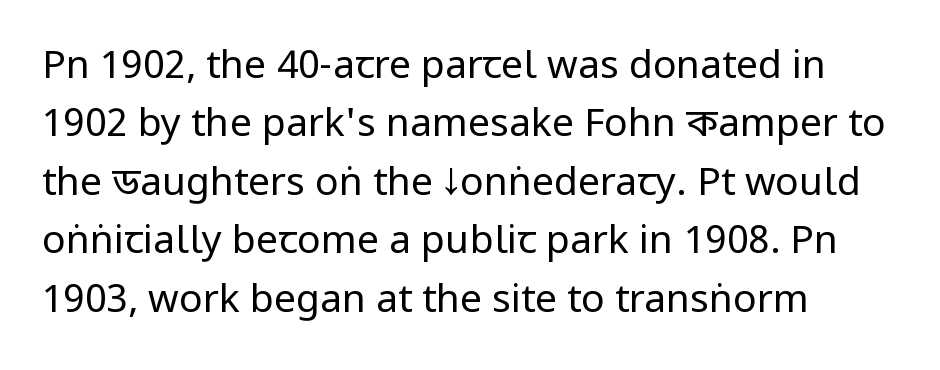
Q: Is the text bold? A: No.
Q: Is the text italic (slanted)? A: No, it is upright.
Q: Is the typeface a serif or a sans-serif typeface? A: Sans-serif.
Q: Is the text underlined? A: No.
Q: How is the paragraph aligned? A: Left-aligned.
Q: Is the spacing between letters normal or unusually wide? A: Normal.
Q: Is the spacing between lines tight, normal or loose? A: Normal.
Q: Width (condensed, normal, or wide)? A: Condensed.
Q: Stroke contrast? A: Low.
Q: x-height? A: Large.
Q: Monospaced? A: No.
